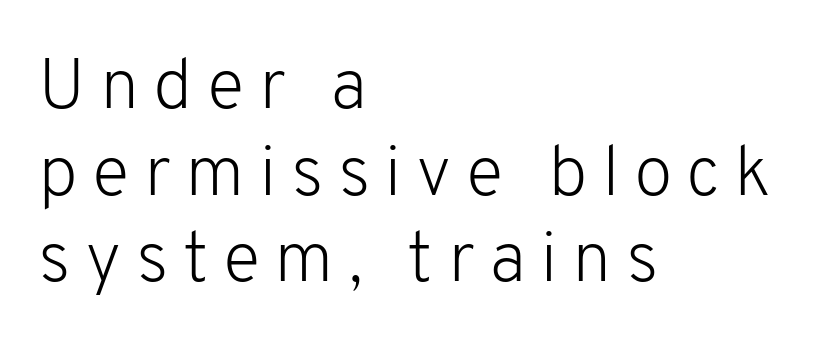
These lines were composed using upright roman letters. Compared with typical body copy, the letter spacing here is much looser. Any mark beneath the type? The region is blank. Left-aligned paragraph, ragged on the right.
